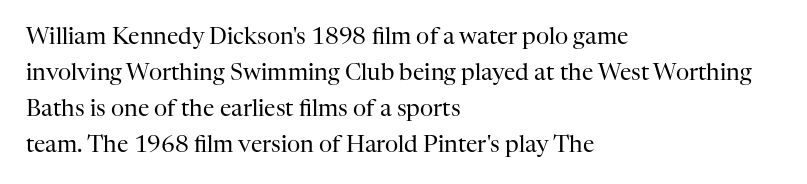
Q: Is the text bold? A: No.
Q: Is the text italic (slanted)? A: No, it is upright.
Q: Is the text underlined? A: No.
Q: How is the paragraph aligned? A: Left-aligned.
Q: Is the spacing between letters normal or unusually wide? A: Normal.
Q: Is the spacing between lines tight, normal or loose? A: Normal.
